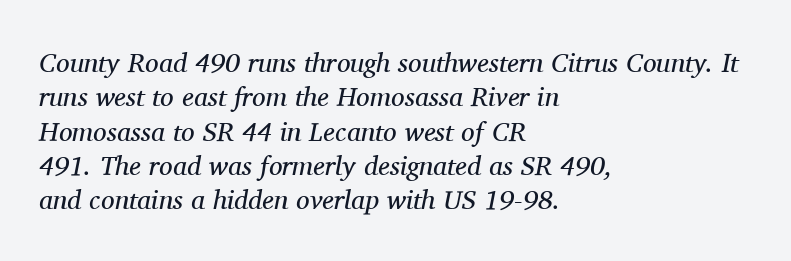
The image shows 27 px text type, italic (leaning right); set left-aligned, normal line spacing (1.27x), normal letter spacing, not underlined.
